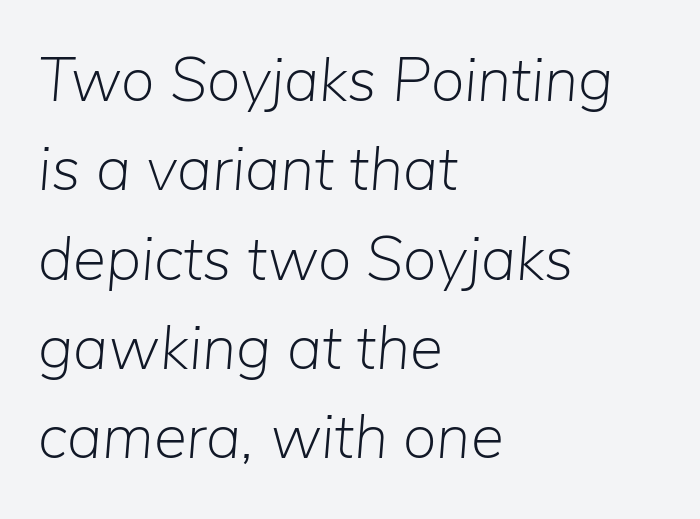
{"italic": "yes", "lean": "right", "slant_degrees": 5, "bold": "no", "weight": "light", "width": "normal", "stroke_contrast": "low", "x_height": "medium", "monospaced": "no", "underline": "no", "align": "left", "line_spacing": "normal", "line_spacing_ratio": 1.44, "letter_spacing": "normal", "letter_spacing_em": 0.0, "glyph_px": 62}
